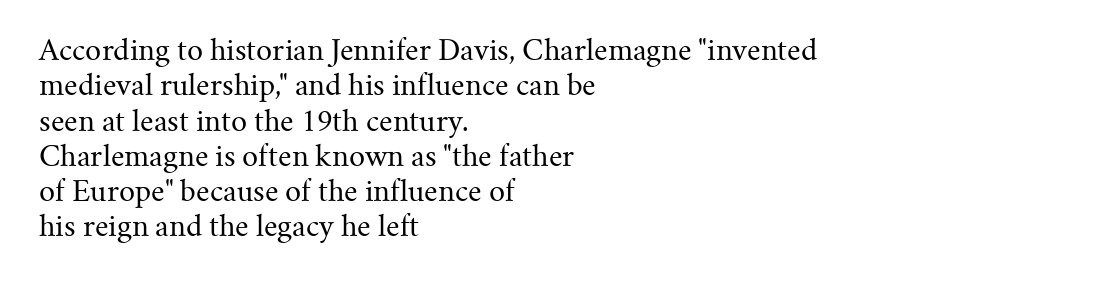
The image shows 28 px regular-weight serif type, upright; set left-aligned, normal line spacing (1.26x), normal letter spacing, not underlined; medium stroke contrast and a small x-height.
